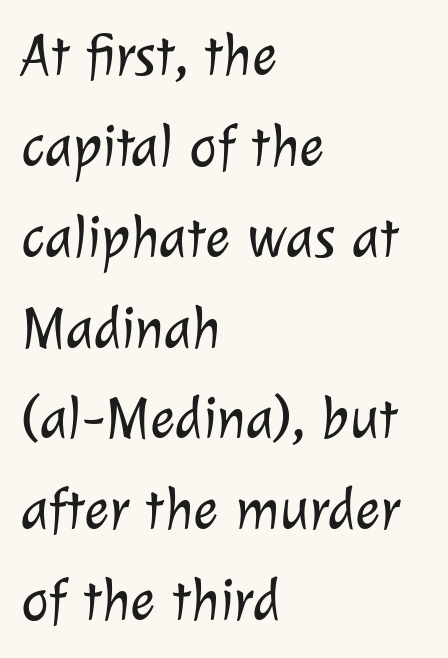
The glyphs in this specimen are sans serif. The specimen omits any rule beneath the text block's lines. Compared with a centered layout, this one pins lines to the left instead. The rendering keeps characters at their native spacing.
